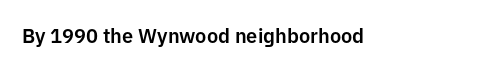
Q: Is the text italic (slanted)? A: No, it is upright.
Q: Is the text underlined? A: No.
Q: Is the spacing between letters normal or unusually wide? A: Normal.
